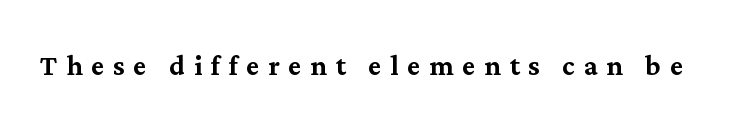
{"serif": "yes", "italic": "no", "width": "normal", "stroke_contrast": "medium", "x_height": "medium", "monospaced": "no", "underline": "no", "letter_spacing": "wide", "letter_spacing_em": 0.24, "glyph_px": 36}
